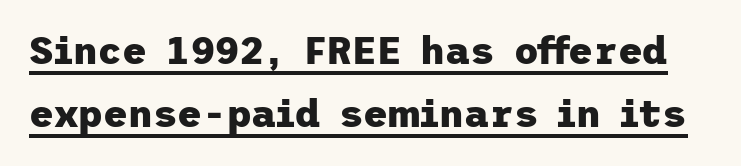
{"serif": "no", "italic": "no", "bold": "yes", "weight": "heavy", "width": "normal", "stroke_contrast": "low", "x_height": "medium", "underline": "yes", "line_spacing": "normal", "line_spacing_ratio": 1.66, "letter_spacing": "normal", "letter_spacing_em": 0.0, "glyph_px": 38}
